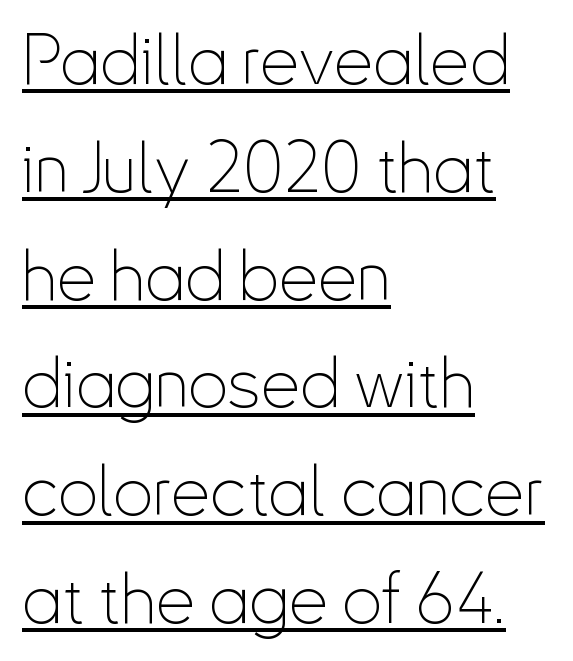
{"serif": "no", "italic": "no", "bold": "no", "weight": "thin", "width": "condensed", "stroke_contrast": "low", "x_height": "small", "monospaced": "no", "underline": "yes", "align": "left", "line_spacing": "normal", "line_spacing_ratio": 1.54, "letter_spacing": "normal", "letter_spacing_em": 0.0, "glyph_px": 70}
